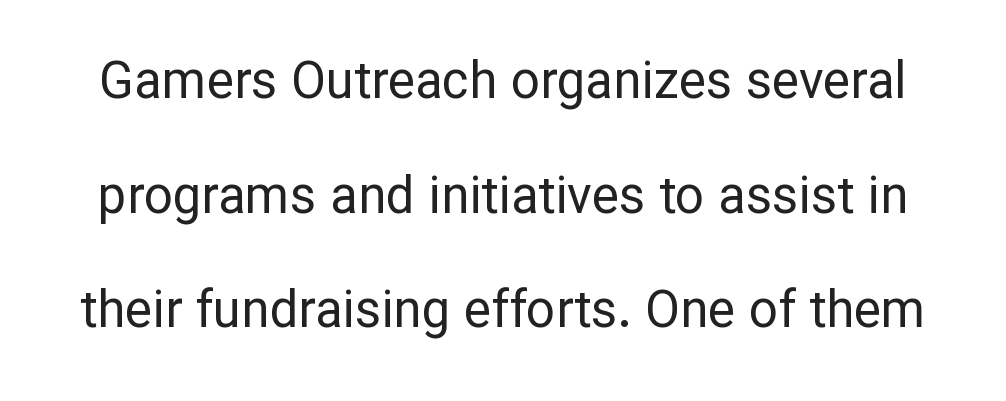
Note the varied advance widths — an 'i' is clearly narrower than an 'm'. Each new line begins a long way beneath the previous one. No feet cap the strokes, marking this as sans-serif type. The words here are not underlined. Standard letterfit; no display-style spreading of the glyphs. Is there any slant? The stems are plumb.
